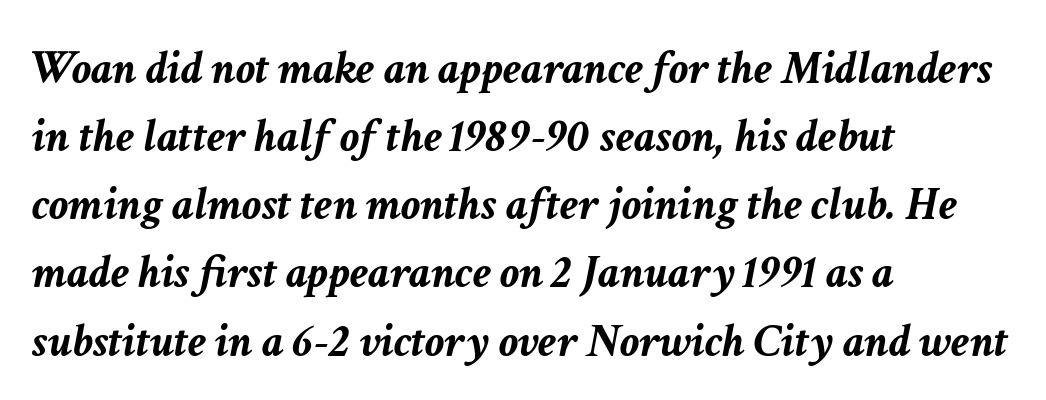
Q: Is the text bold? A: Yes.
Q: Is the text italic (slanted)? A: Yes, it leans right by about 11 degrees.
Q: Is the text underlined? A: No.
Q: How is the paragraph aligned? A: Left-aligned.
Q: Is the spacing between letters normal or unusually wide? A: Normal.
Q: Is the spacing between lines tight, normal or loose? A: Normal.
Q: Width (condensed, normal, or wide)? A: Normal.
Q: Stroke contrast? A: Low.
Q: x-height? A: Medium.
Q: Monospaced? A: No.
